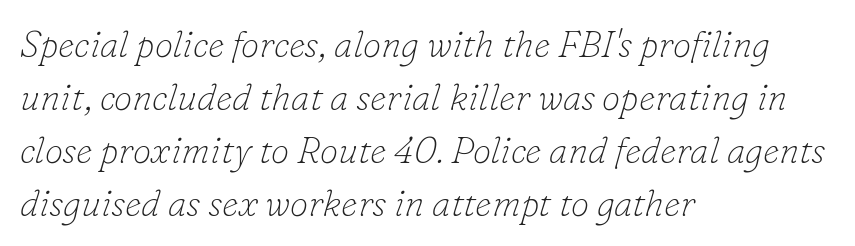
Slant detected: the letters are inclined. The paragraph has a hard left edge and a soft right edge. The baseline area is clear. On a weight scale, this lands at 450 or below. Tracking here is standard; glyphs follow each other at the usual distance.
